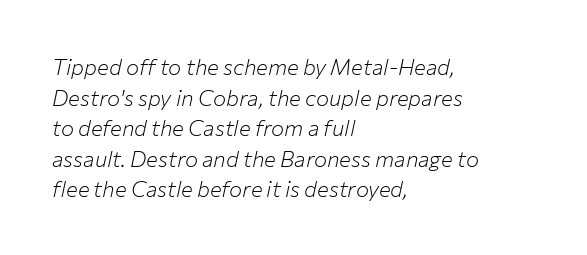
The weight tops out at a normal text grade. Looking at the ascenders, they clearly lean. These lines stack with their left ends in a neat column. Type without underlining. Compared with typical body copy, the letter spacing here is the same.
